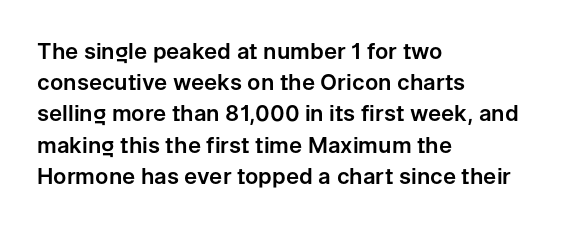
Q: Is the text italic (slanted)? A: No, it is upright.
Q: Is the text underlined? A: No.
Q: How is the paragraph aligned? A: Left-aligned.
Q: Is the spacing between letters normal or unusually wide? A: Normal.
Q: Is the spacing between lines tight, normal or loose? A: Normal.
